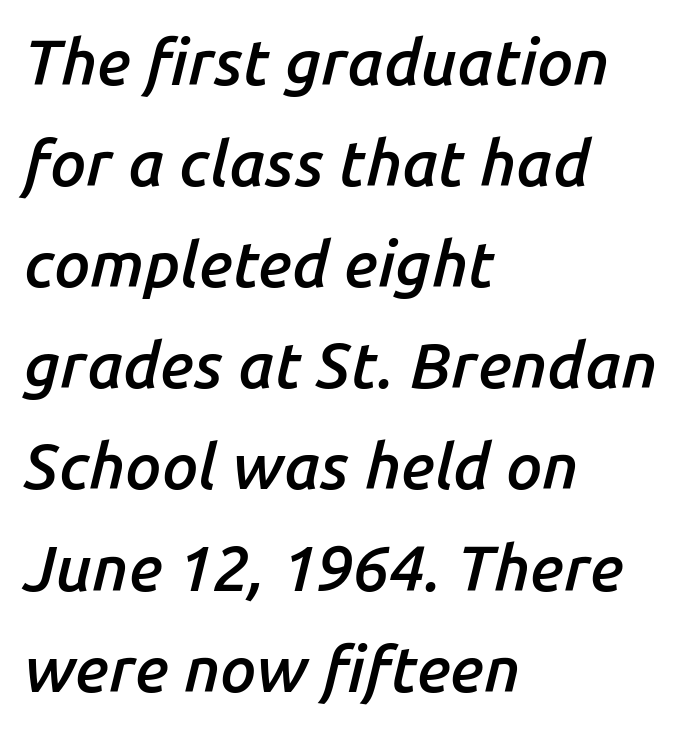
The strokes are fattened partway — semibold, not bold. A student would call this left alignment; a typographer would say flush left, rag right. An italicized treatment has been applied to the whole sample. Note the varied advance widths — an 'i' is clearly narrower than an 'm'. The space beneath each line is pristine and unruled. The designer left line spacing at the default.
